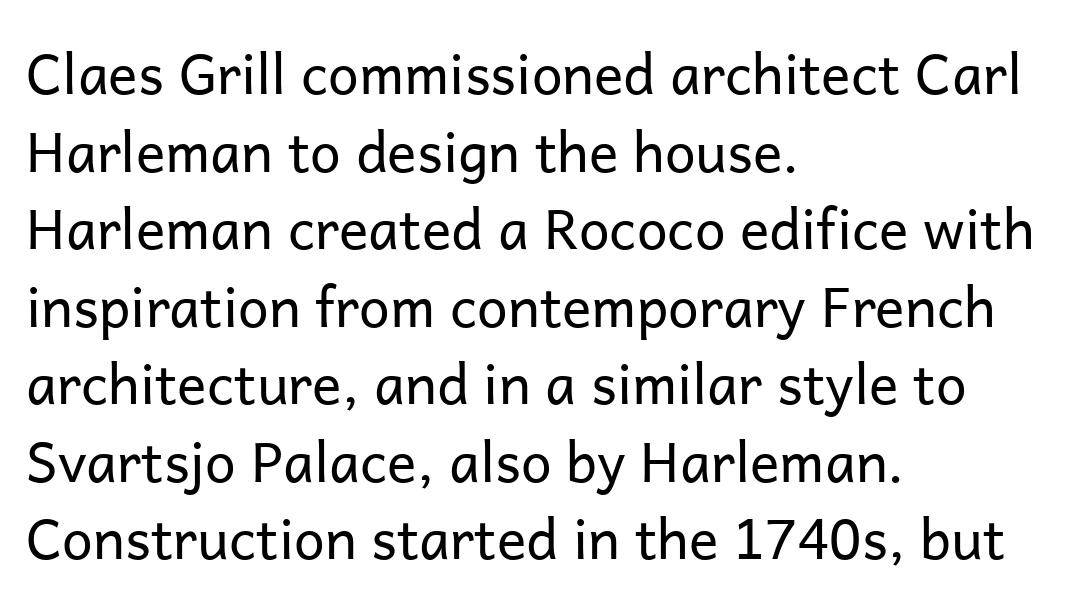
The strokes are not fattened; the text isn't bold. All the whitespace from short lines collects on the right. Each letter keeps its own natural width here, so spacing adapts to shape. Successive baselines arrive at the customary interval.
